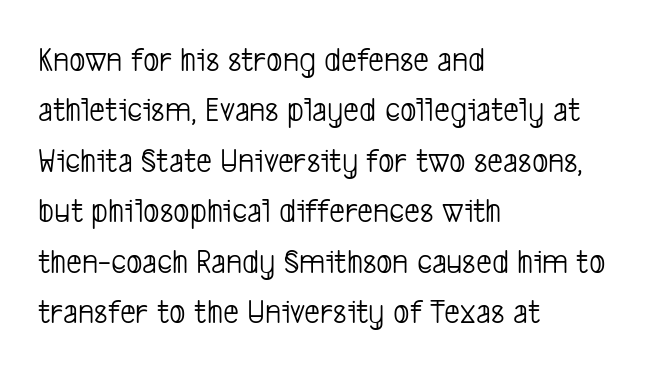
{"serif": "no", "bold": "no", "weight": "light", "width": "condensed", "stroke_contrast": "low", "x_height": "medium", "monospaced": "no", "underline": "no", "align": "left", "line_spacing": "normal", "line_spacing_ratio": 1.44, "letter_spacing": "normal", "letter_spacing_em": 0.0, "glyph_px": 35}
